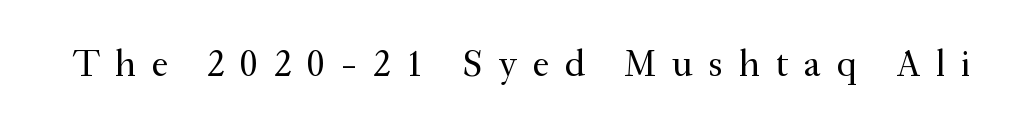
The image shows 38 px regular-weight serif type, upright; set unusually wide letter spacing (+0.41 em), not underlined; medium stroke contrast and a small x-height.
